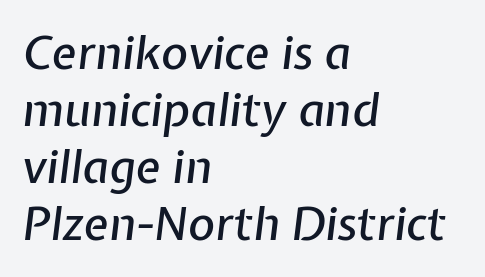
Q: Is the text italic (slanted)? A: Yes, it leans right by about 7 degrees.
Q: Is the text underlined? A: No.
Q: How is the paragraph aligned? A: Left-aligned.
Q: Is the spacing between letters normal or unusually wide? A: Normal.
Q: Width (condensed, normal, or wide)? A: Normal.
Q: Stroke contrast? A: Low.
Q: x-height? A: Medium.
Q: Monospaced? A: No.
